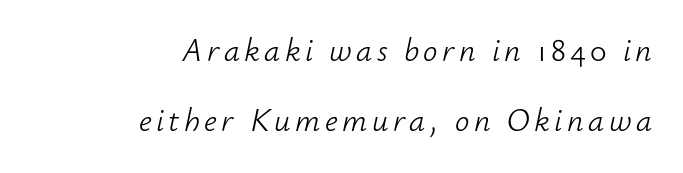
The image shows 32 px light type, italic (leaning right); set right-aligned, loose line spacing (2.2x), not underlined; low stroke contrast and a small x-height.
